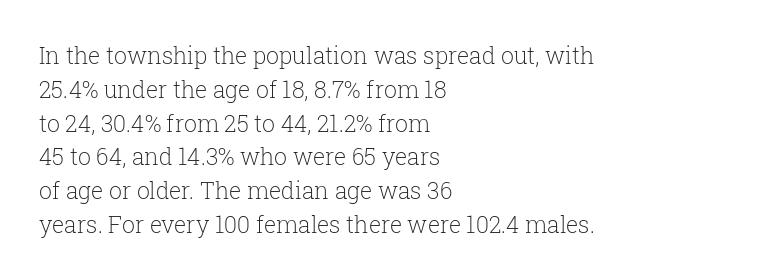
Just letters on the line, the space beneath them empty. Evenly set lines give the paragraph a standard silhouette. Heft: none added — not bold. Notice how the passage keeps a crisp vertical edge on the left only. No extra tracking has been applied to these lines. A roman cut, with each character standing at attention.
